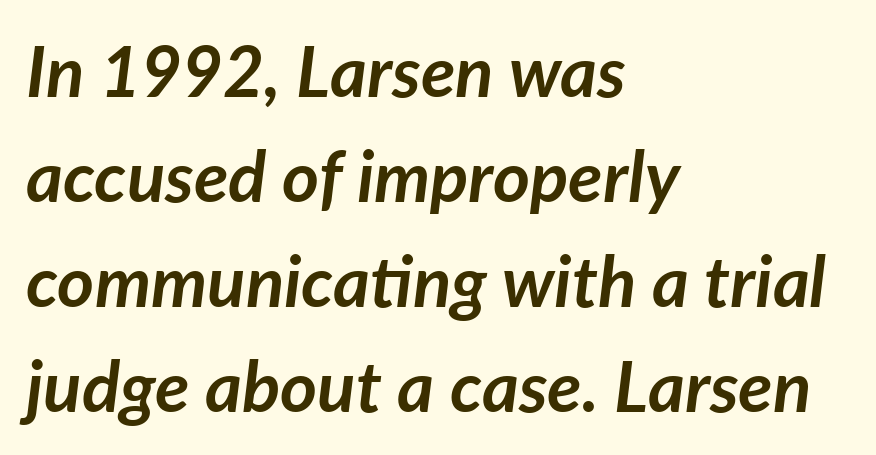
The image shows 71 px semibold type, italic (leaning right); set left-aligned, normal line spacing (1.48x), normal letter spacing, not underlined; low stroke contrast and a medium x-height.
